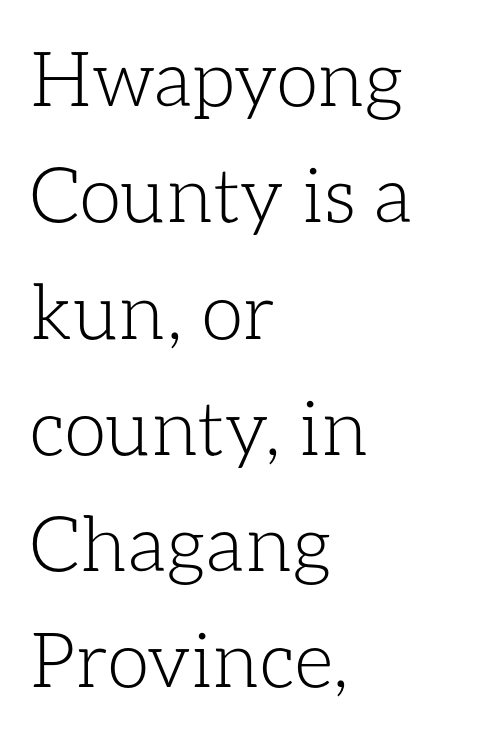
Q: Is the text bold? A: No.
Q: Is the text italic (slanted)? A: No, it is upright.
Q: Is the text underlined? A: No.
Q: How is the paragraph aligned? A: Left-aligned.
Q: Is the spacing between letters normal or unusually wide? A: Normal.
Q: Is the spacing between lines tight, normal or loose? A: Normal.
Q: Width (condensed, normal, or wide)? A: Normal.
Q: Stroke contrast? A: Low.
Q: x-height? A: Medium.
Q: Monospaced? A: No.
